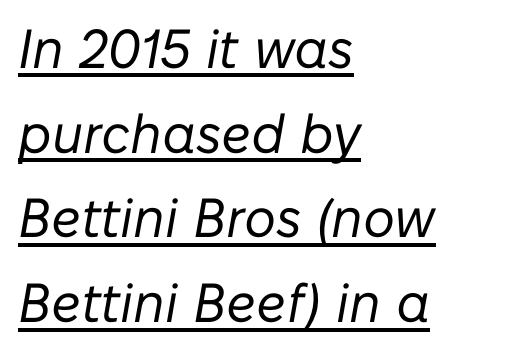
Q: Is the text bold? A: No.
Q: Is the text italic (slanted)? A: Yes, it leans right by about 10 degrees.
Q: Is the text underlined? A: Yes.
Q: How is the paragraph aligned? A: Left-aligned.
Q: Is the spacing between letters normal or unusually wide? A: Normal.
Q: Is the spacing between lines tight, normal or loose? A: Normal.
Q: Width (condensed, normal, or wide)? A: Normal.
Q: Stroke contrast? A: Low.
Q: x-height? A: Medium.
Q: Monospaced? A: No.
